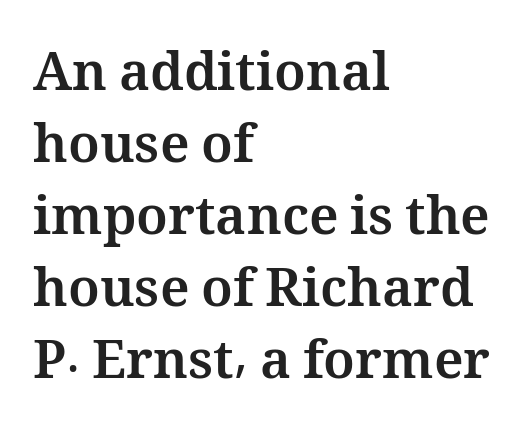
Q: Is the text bold? A: Yes.
Q: Is the text italic (slanted)? A: No, it is upright.
Q: Is the text underlined? A: No.
Q: How is the paragraph aligned? A: Left-aligned.
Q: Is the spacing between letters normal or unusually wide? A: Normal.
Q: Is the spacing between lines tight, normal or loose? A: Normal.
Q: Width (condensed, normal, or wide)? A: Normal.
Q: Stroke contrast? A: Medium.
Q: x-height? A: Medium.
Q: Monospaced? A: No.
